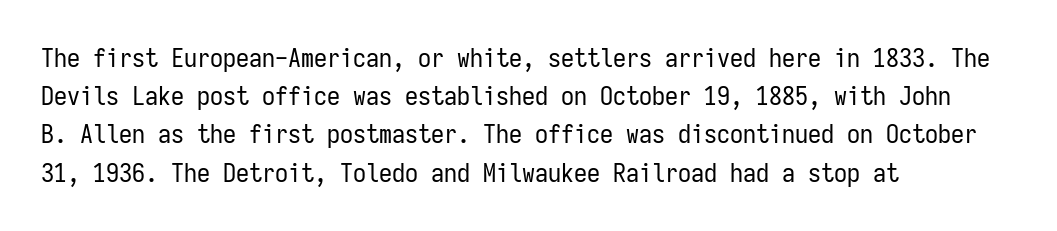
Q: Is the text bold? A: No.
Q: Is the text italic (slanted)? A: No, it is upright.
Q: Is the text underlined? A: No.
Q: How is the paragraph aligned? A: Left-aligned.
Q: Is the spacing between letters normal or unusually wide? A: Normal.
Q: Is the spacing between lines tight, normal or loose? A: Normal.
